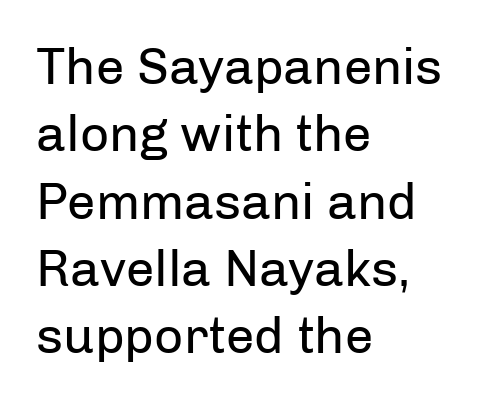
Q: Is the text bold? A: No.
Q: Is the text italic (slanted)? A: No, it is upright.
Q: Is the typeface a serif or a sans-serif typeface? A: Sans-serif.
Q: Is the text underlined? A: No.
Q: How is the paragraph aligned? A: Left-aligned.
Q: Is the spacing between letters normal or unusually wide? A: Normal.
Q: Is the spacing between lines tight, normal or loose? A: Normal.
Q: Width (condensed, normal, or wide)? A: Normal.
Q: Stroke contrast? A: Low.
Q: x-height? A: Medium.
Q: Monospaced? A: No.
